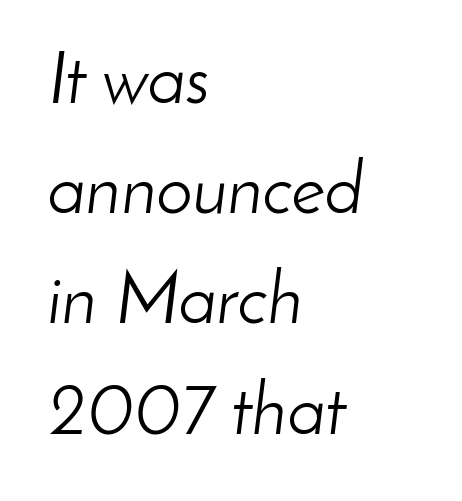
Q: Is the text bold? A: No.
Q: Is the text italic (slanted)? A: Yes, it leans right by about 8 degrees.
Q: Is the text underlined? A: No.
Q: How is the paragraph aligned? A: Left-aligned.
Q: Is the spacing between letters normal or unusually wide? A: Normal.
Q: Is the spacing between lines tight, normal or loose? A: Normal.
Q: Width (condensed, normal, or wide)? A: Normal.
Q: Stroke contrast? A: Low.
Q: x-height? A: Small.
Q: Monospaced? A: No.
